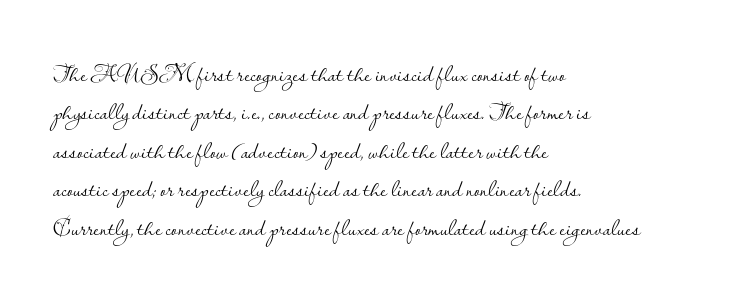
Q: Is the text bold? A: No.
Q: Is the text italic (slanted)? A: Yes.
Q: Is the text underlined? A: No.
Q: How is the paragraph aligned? A: Left-aligned.
Q: Is the spacing between letters normal or unusually wide? A: Normal.
Q: Is the spacing between lines tight, normal or loose? A: Normal.
